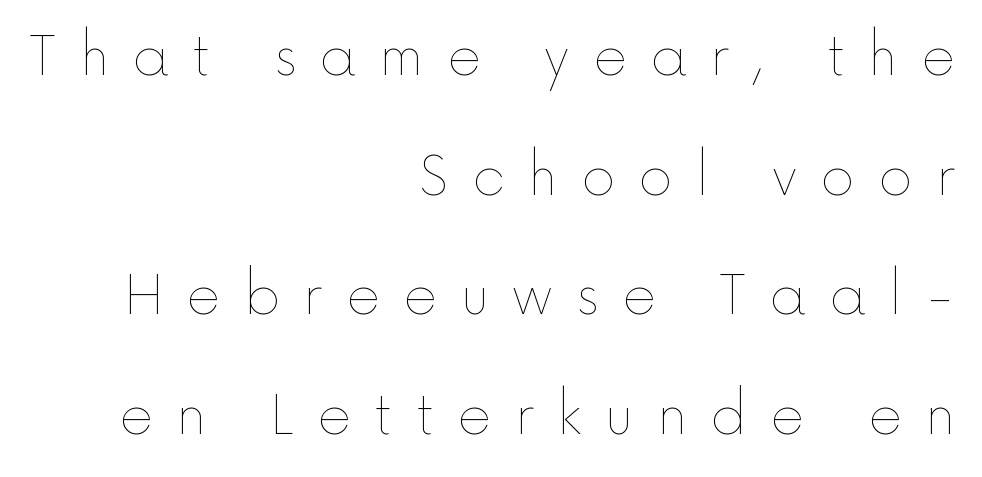
Q: Is the text bold? A: No.
Q: Is the text italic (slanted)? A: No, it is upright.
Q: Is the text underlined? A: No.
Q: How is the paragraph aligned? A: Right-aligned.
Q: Is the spacing between letters normal or unusually wide? A: Unusually wide.
Q: Is the spacing between lines tight, normal or loose? A: Loose.
Q: Width (condensed, normal, or wide)? A: Normal.
Q: x-height? A: Medium.
Q: Monospaced? A: No.
